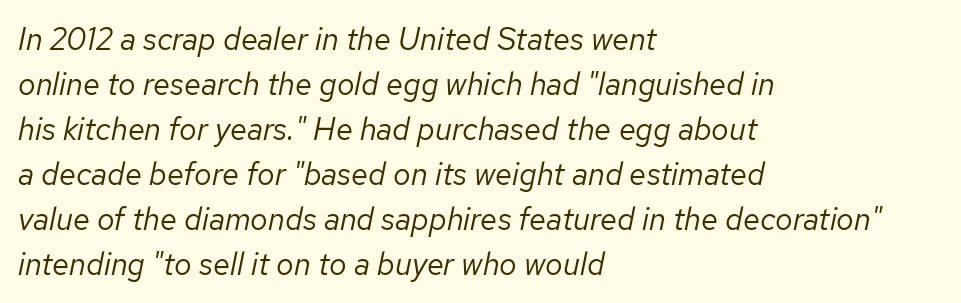
The image shows 31 px regular-weight type, italic (leaning right); set left-aligned, normal line spacing (1.45x), normal letter spacing, not underlined; low stroke contrast and a medium x-height.
